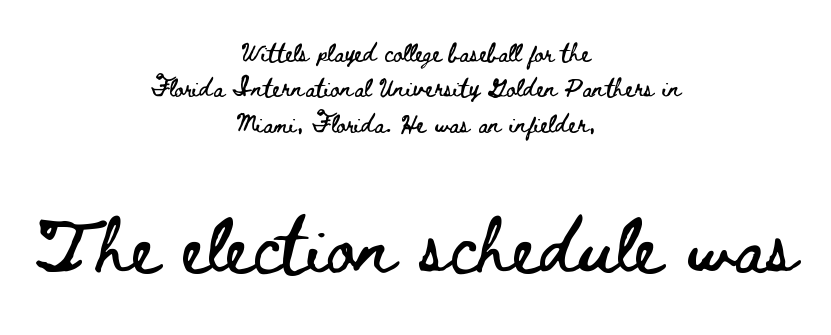
{"width": "wide", "stroke_contrast": "low", "x_height": "small", "monospaced": "no", "underline": "no", "align": "center", "line_spacing": "loose", "line_spacing_ratio": 1.96, "letter_spacing": "normal", "letter_spacing_em": 0.0, "larger_block": "second", "size_ratio": 3.06, "glyph_px": 55}
